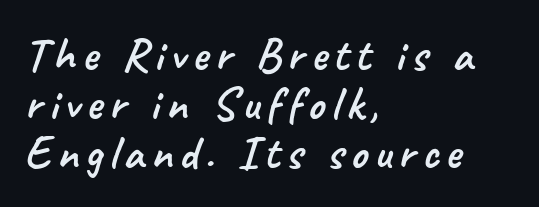
Q: Is the typeface a serif or a sans-serif typeface? A: Sans-serif.
Q: Is the text underlined? A: No.
Q: How is the paragraph aligned? A: Left-aligned.
Q: Is the spacing between lines tight, normal or loose? A: Tight.
Q: Width (condensed, normal, or wide)? A: Normal.
Q: Stroke contrast? A: Low.
Q: x-height? A: Small.
Q: Monospaced? A: No.
